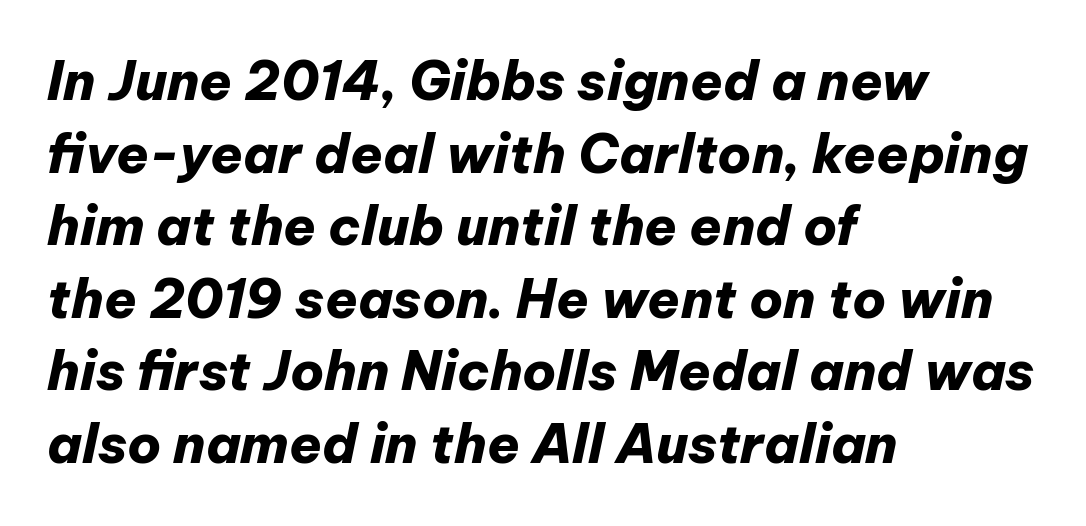
The image shows 53 px heavy type, italic (leaning right); set left-aligned, normal line spacing (1.37x), normal letter spacing, not underlined; low stroke contrast and a medium x-height.
